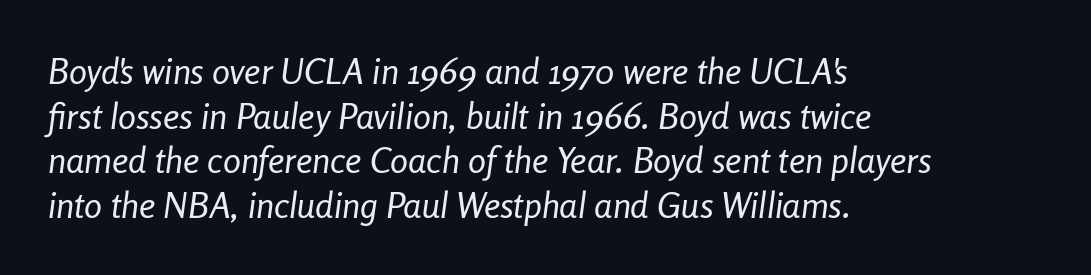
The space beneath each line is pristine and unruled. Notice how the stems are inclined rather than vertical — that's the hallmark of italics. Visually the block forms a straight wall on the left and a jagged coastline on the right. These lines are rendered in a variable-pitch font.
